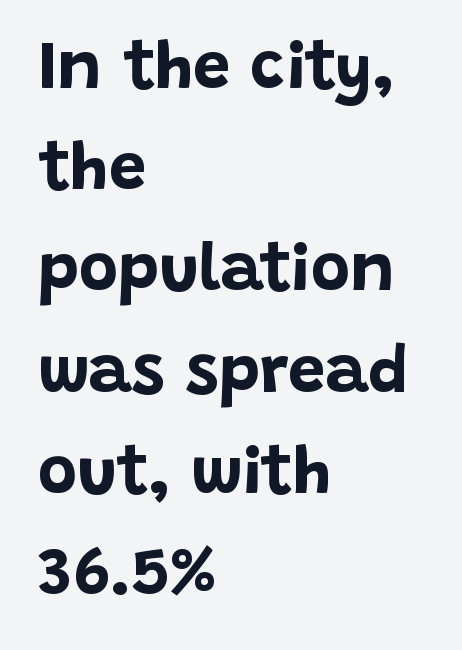
Q: Is the text bold? A: Yes.
Q: Is the text italic (slanted)? A: No, it is upright.
Q: Is the typeface a serif or a sans-serif typeface? A: Sans-serif.
Q: Is the text underlined? A: No.
Q: How is the paragraph aligned? A: Left-aligned.
Q: Is the spacing between letters normal or unusually wide? A: Normal.
Q: Is the spacing between lines tight, normal or loose? A: Normal.
Q: Width (condensed, normal, or wide)? A: Normal.
Q: Stroke contrast? A: Low.
Q: x-height? A: Large.
Q: Monospaced? A: No.
